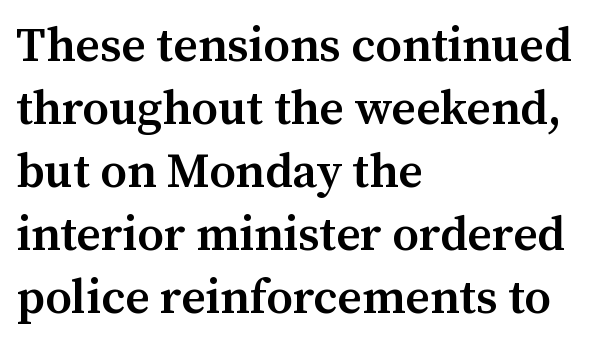
Heft: intermediate — a semibold. Notice how descenders clear the ascenders below comfortably — that's standard leading. The foot of each line stays bare and open. Spacing verdict: proportional, widths tailored to each character. All the whitespace from short lines collects on the right.
